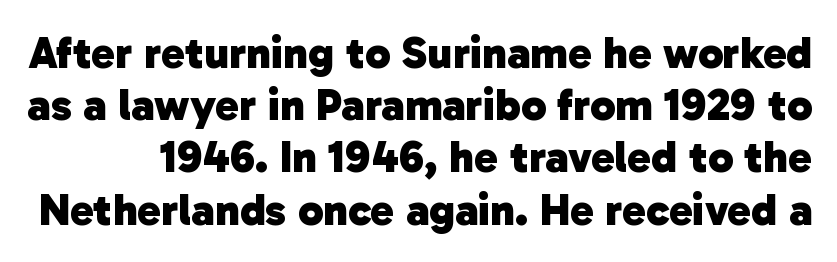
The image shows 45 px heavy sans-serif type; set line spacing 1.16x, normal letter spacing, not underlined; low stroke contrast and a medium x-height.
